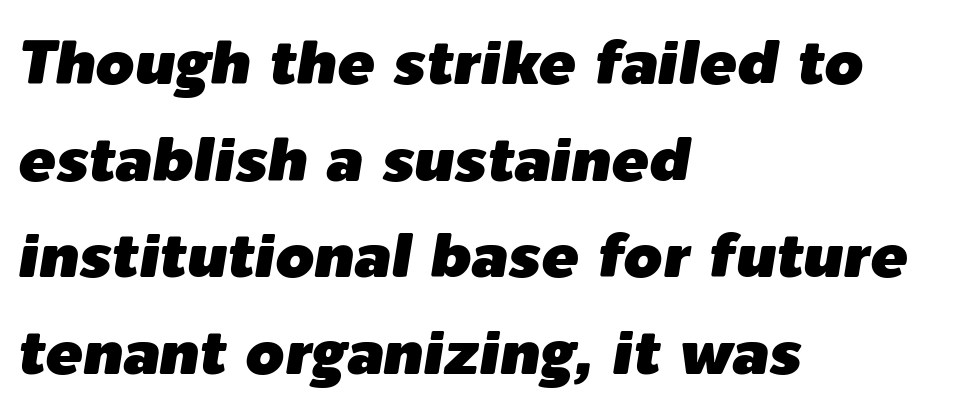
{"italic": "yes", "lean": "right", "slant_degrees": 9, "width": "normal", "stroke_contrast": "low", "x_height": "medium", "monospaced": "no", "underline": "no", "align": "left", "line_spacing": "normal", "line_spacing_ratio": 1.56, "letter_spacing": "normal", "letter_spacing_em": 0.0, "glyph_px": 62}
